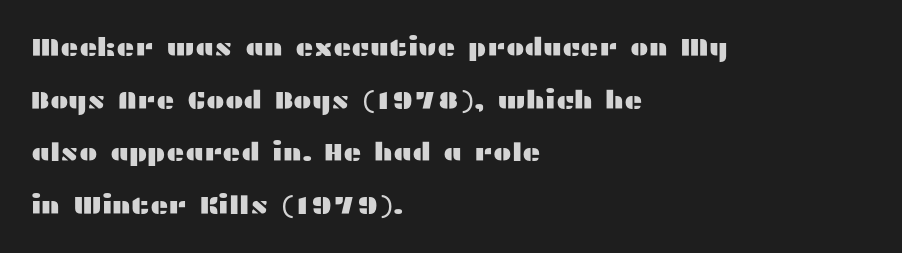
The image shows 25 px text type, upright; set left-aligned, loose line spacing (2.11x), normal letter spacing, not underlined.
